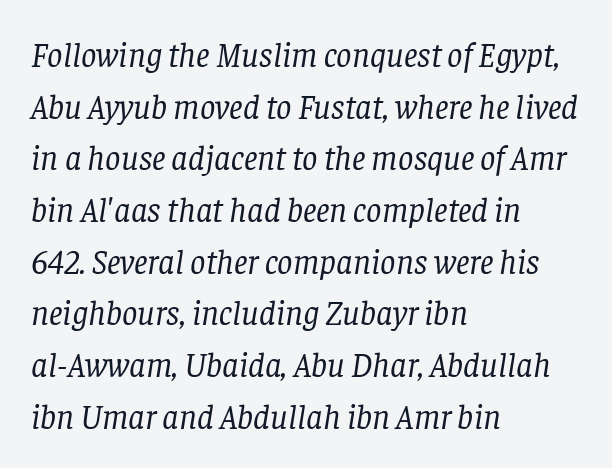
Q: Is the text bold? A: No.
Q: Is the text italic (slanted)? A: Yes, it leans right by about 8 degrees.
Q: Is the typeface a serif or a sans-serif typeface? A: Serif.
Q: Is the text underlined? A: No.
Q: How is the paragraph aligned? A: Left-aligned.
Q: Is the spacing between letters normal or unusually wide? A: Normal.
Q: Is the spacing between lines tight, normal or loose? A: Normal.
Q: Width (condensed, normal, or wide)? A: Normal.
Q: Stroke contrast? A: Low.
Q: x-height? A: Large.
Q: Monospaced? A: No.
